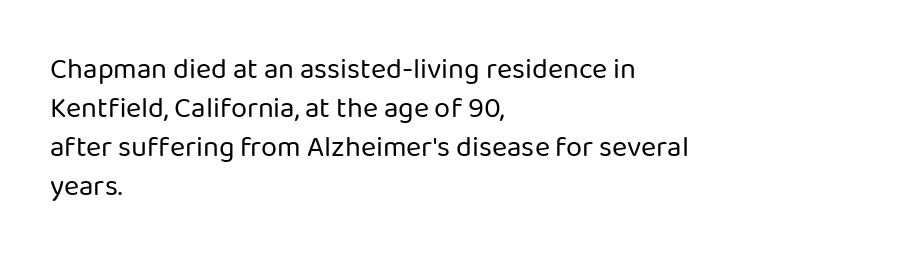
{"serif": "no", "italic": "no", "bold": "no", "weight": "regular", "width": "normal", "stroke_contrast": "low", "x_height": "medium", "monospaced": "no", "underline": "no", "align": "left", "line_spacing": "normal", "line_spacing_ratio": 1.35, "letter_spacing": "normal", "letter_spacing_em": 0.0, "glyph_px": 29}
